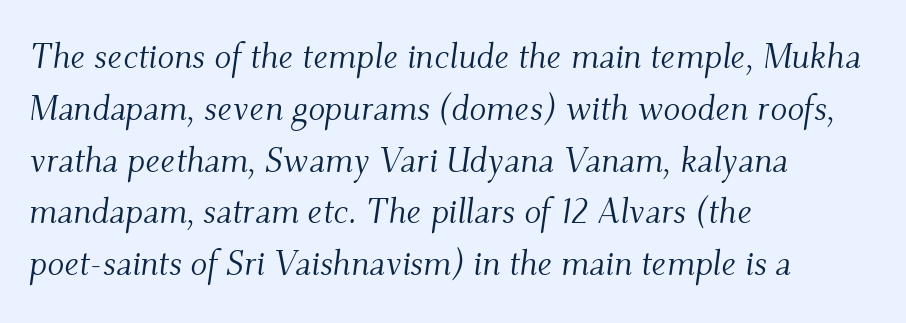
The image shows 35 px light serif type, italic (leaning right); set left-aligned, normal line spacing (1.48x), normal letter spacing, not underlined; medium stroke contrast and a small x-height.
